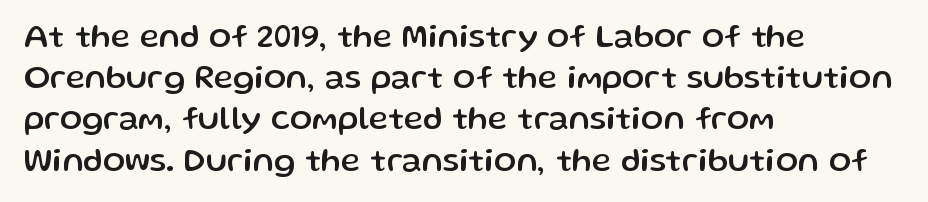
{"serif": "no", "italic": "no", "width": "normal", "stroke_contrast": "low", "x_height": "medium", "monospaced": "no", "underline": "no", "align": "left", "line_spacing": "normal", "line_spacing_ratio": 1.25, "letter_spacing": "normal", "letter_spacing_em": 0.0, "glyph_px": 33}
